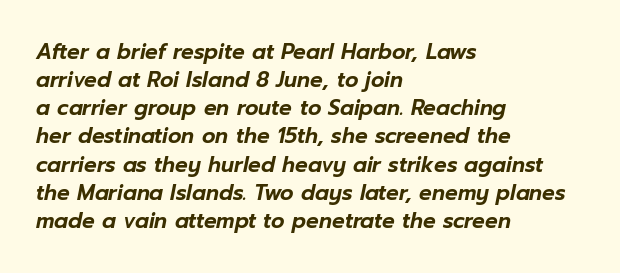
Q: Is the text italic (slanted)? A: Yes, it leans right by about 12 degrees.
Q: Is the text underlined? A: No.
Q: How is the paragraph aligned? A: Left-aligned.
Q: Is the spacing between letters normal or unusually wide? A: Normal.
Q: Is the spacing between lines tight, normal or loose? A: Normal.
